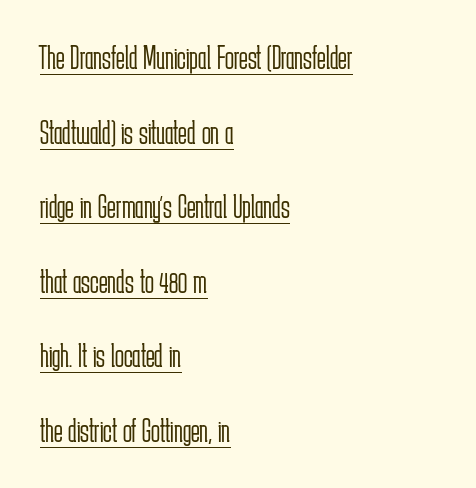
{"serif": "no", "italic": "no", "bold": "no", "weight": "light", "width": "condensed", "stroke_contrast": "low", "x_height": "medium", "monospaced": "no", "underline": "yes", "align": "left", "line_spacing": "loose", "line_spacing_ratio": 2.26, "letter_spacing": "normal", "letter_spacing_em": 0.0, "glyph_px": 33}
